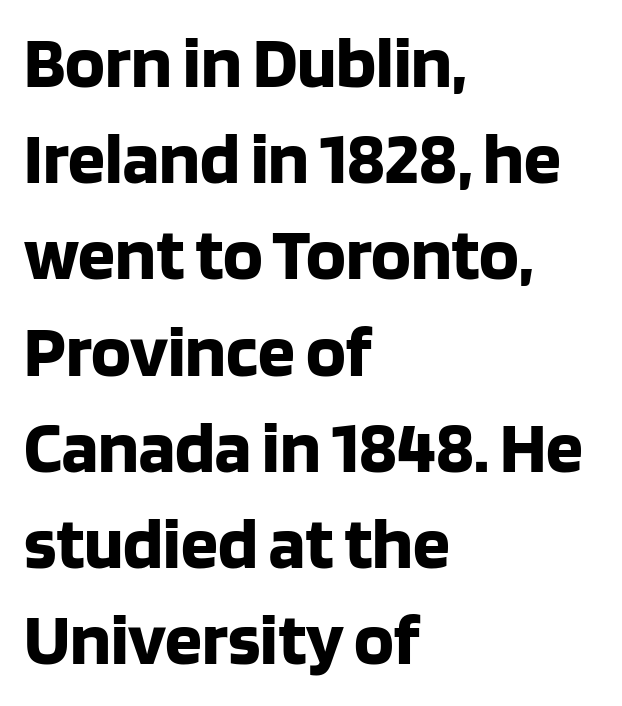
{"serif": "no", "italic": "no", "bold": "yes", "weight": "bold", "width": "normal", "stroke_contrast": "low", "x_height": "large", "monospaced": "no", "underline": "no", "align": "left", "line_spacing": "normal", "line_spacing_ratio": 1.3, "letter_spacing": "normal", "letter_spacing_em": 0.0, "glyph_px": 74}
